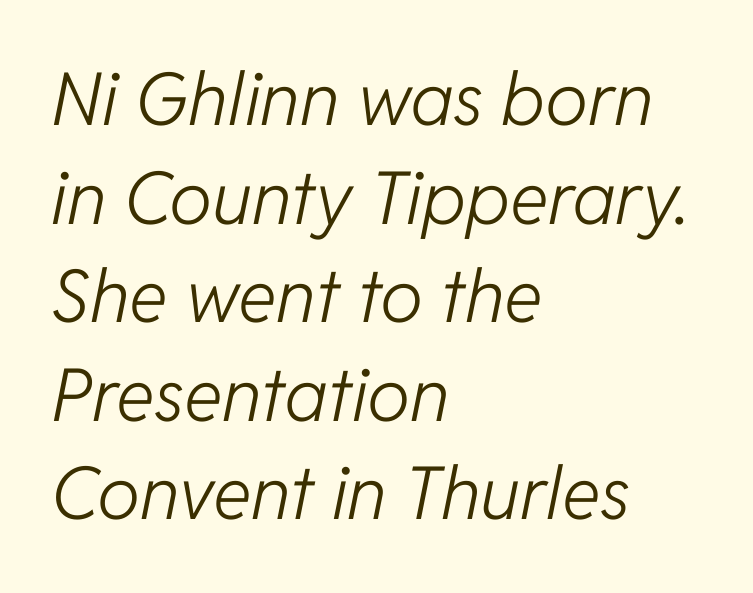
Q: Is the text bold? A: No.
Q: Is the text italic (slanted)? A: Yes, it leans right by about 11 degrees.
Q: Is the text underlined? A: No.
Q: How is the paragraph aligned? A: Left-aligned.
Q: Is the spacing between letters normal or unusually wide? A: Normal.
Q: Is the spacing between lines tight, normal or loose? A: Normal.
Q: Width (condensed, normal, or wide)? A: Normal.
Q: Stroke contrast? A: Low.
Q: x-height? A: Medium.
Q: Monospaced? A: No.
